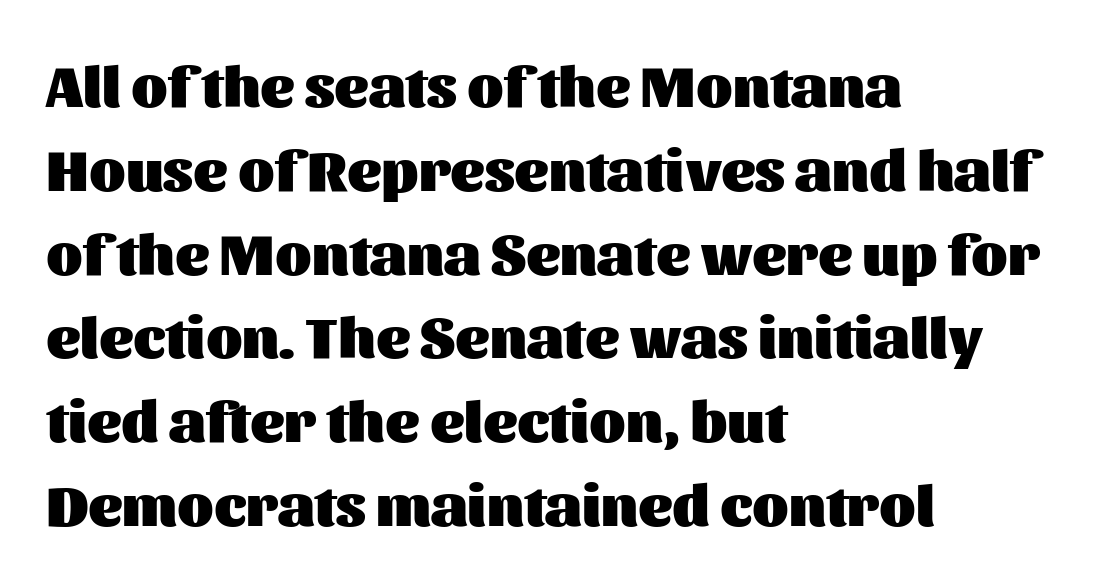
{"serif": "no", "italic": "no", "bold": "yes", "weight": "heavy", "width": "normal", "stroke_contrast": "medium", "x_height": "medium", "monospaced": "no", "underline": "no", "align": "left", "line_spacing": "normal", "line_spacing_ratio": 1.42, "letter_spacing": "normal", "letter_spacing_em": 0.0, "glyph_px": 59}
